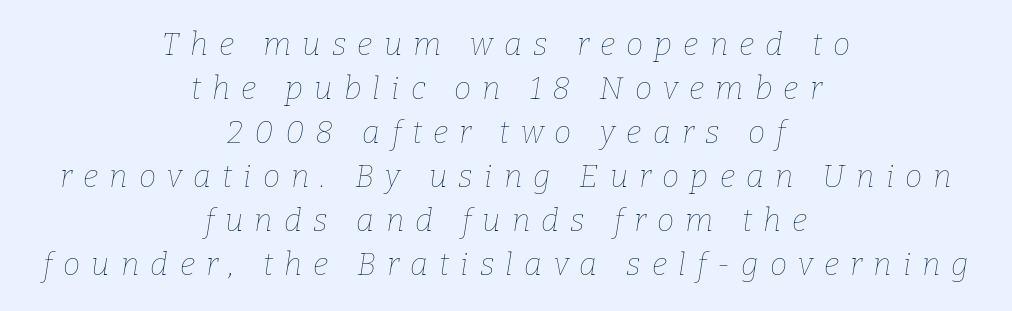
{"italic": "yes", "lean": "right", "slant_degrees": 9, "bold": "no", "weight": "thin", "width": "normal", "stroke_contrast": "low", "x_height": "medium", "monospaced": "no", "underline": "no", "align": "center", "line_spacing": "normal", "line_spacing_ratio": 1.42, "letter_spacing": "wide", "letter_spacing_em": 0.36, "glyph_px": 31}
